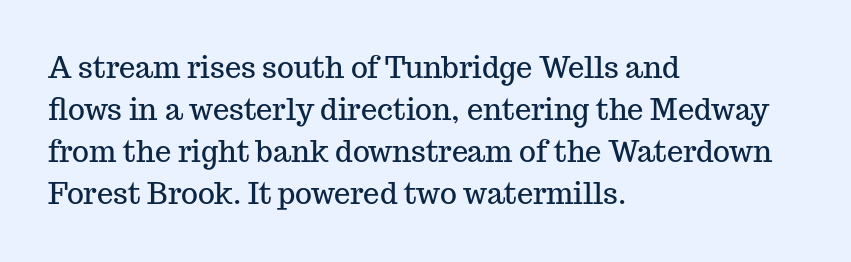
Leftover space on each line is placed entirely after the last word. If you measured baseline to baseline, you'd find a middling distance. Glance below the letters and you will spot only blank space. You could not count columns in this text — the font is proportionally spaced. The font family rendered here belongs to the serif group. The line texture is even and compact thanks to regular tracking.
